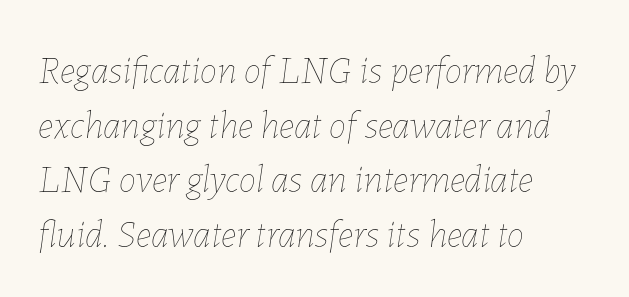
Q: Is the text bold? A: No.
Q: Is the text italic (slanted)? A: Yes, it leans right by about 7 degrees.
Q: Is the text underlined? A: No.
Q: How is the paragraph aligned? A: Left-aligned.
Q: Is the spacing between letters normal or unusually wide? A: Normal.
Q: Is the spacing between lines tight, normal or loose? A: Normal.
Q: Width (condensed, normal, or wide)? A: Normal.
Q: Stroke contrast? A: Low.
Q: x-height? A: Medium.
Q: Monospaced? A: No.
